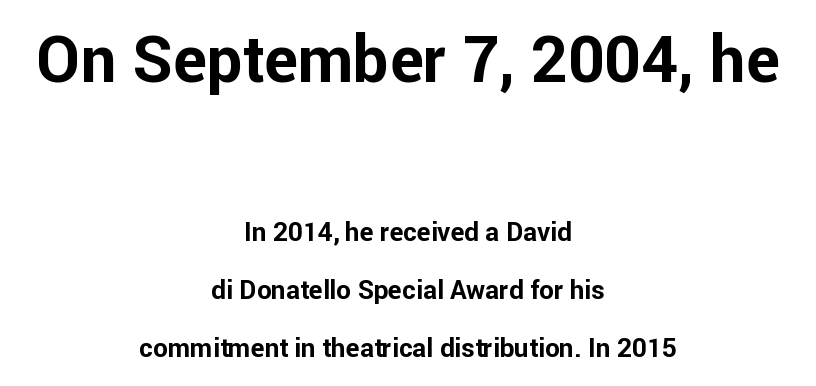
Q: Is the text bold? A: Yes.
Q: Is the text italic (slanted)? A: No, it is upright.
Q: Is the typeface a serif or a sans-serif typeface? A: Sans-serif.
Q: Is the text underlined? A: No.
Q: How is the paragraph aligned? A: Centered.
Q: Is the spacing between letters normal or unusually wide? A: Normal.
Q: Is the spacing between lines tight, normal or loose? A: Loose.
Q: Which block of text is set in a larger size, the first (top) or the second (bottom)? A: The first (top) one.
Q: Width (condensed, normal, or wide)? A: Normal.
Q: Stroke contrast? A: Low.
Q: x-height? A: Medium.
Q: Monospaced? A: No.
